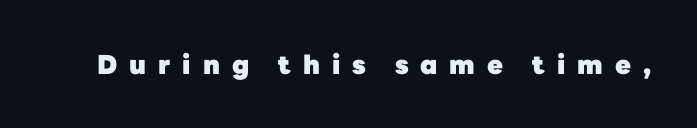
As a designer I'd log this as weight 700, bold. Letter spacing: wide. Underlining? Definitely not there. Rendered with straight, roman letterforms.
